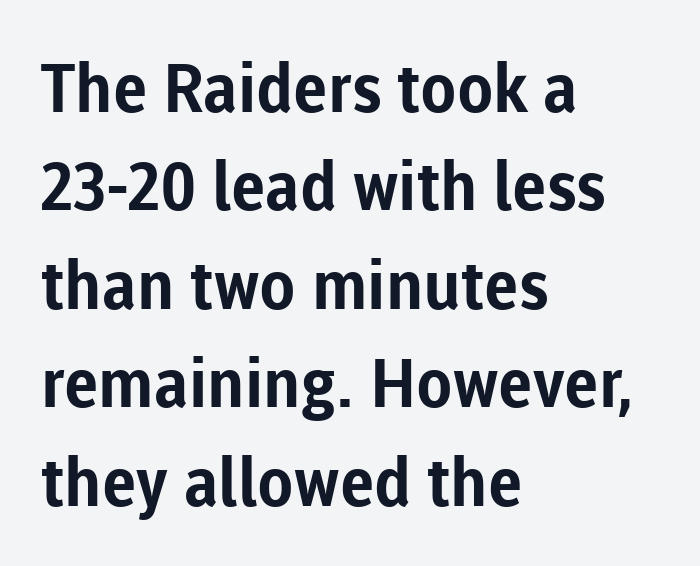
{"serif": "no", "italic": "no", "bold": "yes", "weight": "bold", "width": "normal", "stroke_contrast": "low", "x_height": "medium", "monospaced": "no", "underline": "no", "align": "left", "line_spacing": "normal", "line_spacing_ratio": 1.47, "letter_spacing": "normal", "letter_spacing_em": 0.0, "glyph_px": 67}
